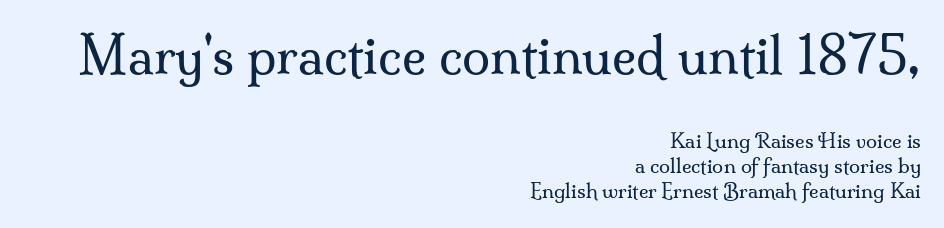
Q: Is the text bold? A: No.
Q: Is the text italic (slanted)? A: No, it is upright.
Q: Is the typeface a serif or a sans-serif typeface? A: Serif.
Q: Is the text underlined? A: No.
Q: How is the paragraph aligned? A: Right-aligned.
Q: Is the spacing between letters normal or unusually wide? A: Normal.
Q: Is the spacing between lines tight, normal or loose? A: Normal.
Q: Which block of text is set in a larger size, the first (top) or the second (bottom)? A: The first (top) one.
Q: Width (condensed, normal, or wide)? A: Normal.
Q: Stroke contrast? A: Medium.
Q: x-height? A: Small.
Q: Monospaced? A: No.
